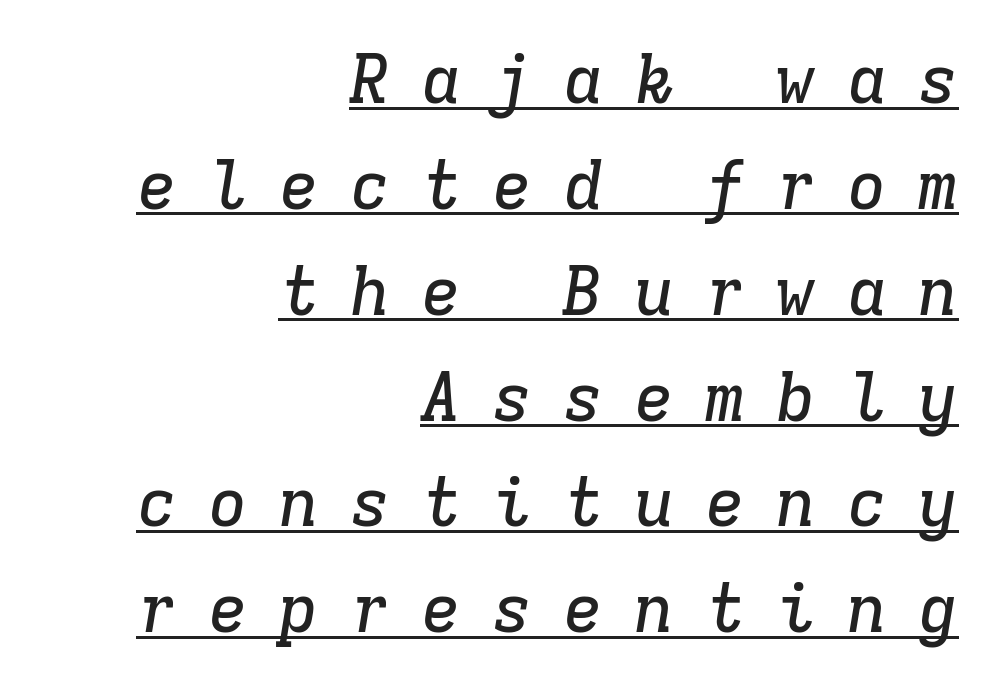
Baseline-to-baseline distance is the conventional proportion of letter height. The letters are spread apart with noticeably loose tracking. The face used here is monospaced, like something from a code editor. The face used here appears with an underline applied. Compared with a flush-left layout, this one pins lines to the opposite, right side.
